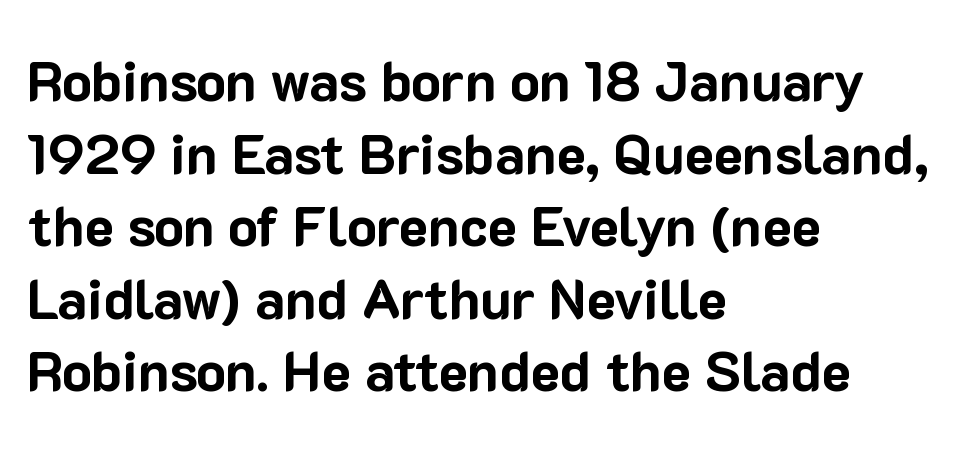
The image shows 55 px bold sans-serif type, upright; set left-aligned, normal line spacing (1.32x), normal letter spacing, not underlined; low stroke contrast and a medium x-height.
